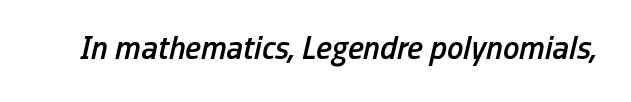
{"italic": "yes", "lean": "right", "slant_degrees": 13, "bold": "semi", "weight": "semibold", "width": "condensed", "stroke_contrast": "low", "x_height": "medium", "monospaced": "no", "underline": "no", "letter_spacing": "normal", "letter_spacing_em": 0.0, "glyph_px": 33}
